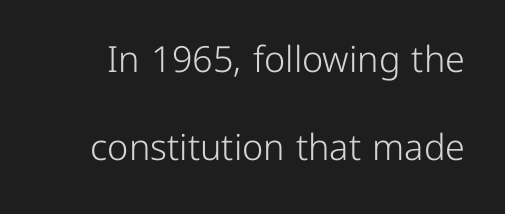
The image shows 36 px light sans-serif type, upright; set loose line spacing (2.44x), normal letter spacing, not underlined; low stroke contrast and a medium x-height.
